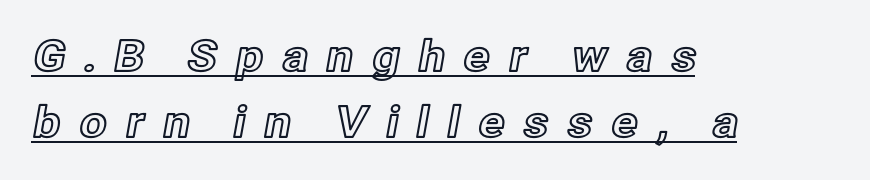
Q: Is the text italic (slanted)? A: Yes.
Q: Is the text underlined? A: Yes.
Q: How is the paragraph aligned? A: Left-aligned.
Q: Is the spacing between letters normal or unusually wide? A: Unusually wide.
Q: Is the spacing between lines tight, normal or loose? A: Normal.
Q: Width (condensed, normal, or wide)? A: Normal.
Q: x-height? A: Medium.
Q: Monospaced? A: No.
